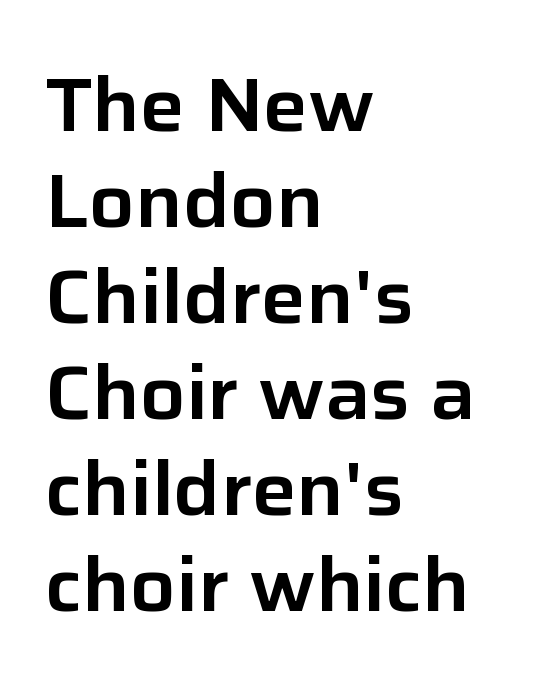
The passage shown is typed in a proportional face where columns would drift. Normally led — the rows are evenly, conventionally spaced. These lines were composed using upright roman letters. Typographically, this falls in the sans-serif category. Does the copy run flush right? No — it runs flush left. Check the space under the baseline: it is left empty.
